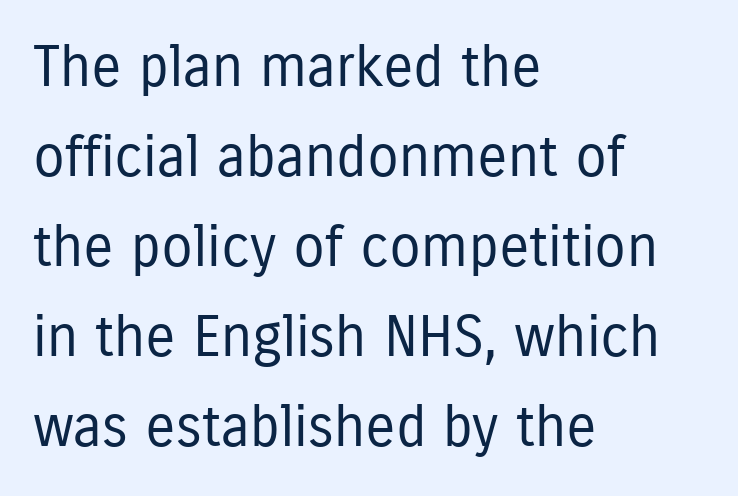
Q: Is the text bold? A: No.
Q: Is the text italic (slanted)? A: No, it is upright.
Q: Is the typeface a serif or a sans-serif typeface? A: Sans-serif.
Q: Is the text underlined? A: No.
Q: How is the paragraph aligned? A: Left-aligned.
Q: Is the spacing between letters normal or unusually wide? A: Normal.
Q: Is the spacing between lines tight, normal or loose? A: Normal.
Q: Width (condensed, normal, or wide)? A: Condensed.
Q: Stroke contrast? A: Low.
Q: x-height? A: Medium.
Q: Monospaced? A: No.
